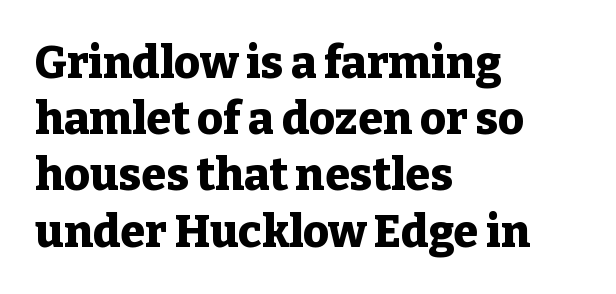
Q: Is the text bold? A: Yes.
Q: Is the text italic (slanted)? A: No, it is upright.
Q: Is the typeface a serif or a sans-serif typeface? A: Serif.
Q: Is the text underlined? A: No.
Q: How is the paragraph aligned? A: Left-aligned.
Q: Is the spacing between letters normal or unusually wide? A: Normal.
Q: Is the spacing between lines tight, normal or loose? A: Normal.
Q: Width (condensed, normal, or wide)? A: Normal.
Q: Stroke contrast? A: Low.
Q: x-height? A: Medium.
Q: Monospaced? A: No.
